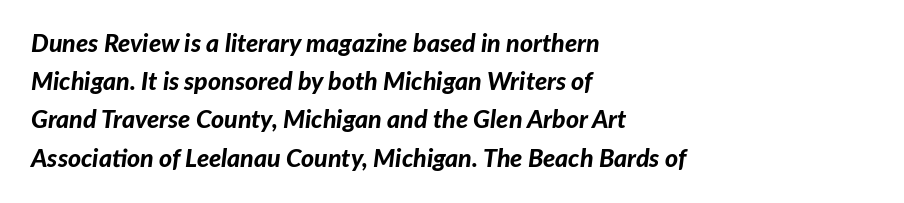
Notice how the passage keeps a crisp vertical edge on the left only. Spacing between characters is what you'd get straight out of the box. The passage shown stacks its lines at a standard gap. Plain, unruled lines of type.
